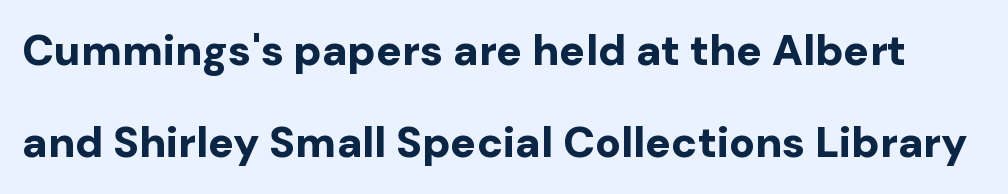
Q: Is the text bold? A: Yes.
Q: Is the text italic (slanted)? A: No, it is upright.
Q: Is the typeface a serif or a sans-serif typeface? A: Sans-serif.
Q: Is the text underlined? A: No.
Q: Is the spacing between letters normal or unusually wide? A: Normal.
Q: Is the spacing between lines tight, normal or loose? A: Loose.
Q: Width (condensed, normal, or wide)? A: Normal.
Q: Stroke contrast? A: Low.
Q: x-height? A: Medium.
Q: Monospaced? A: No.
